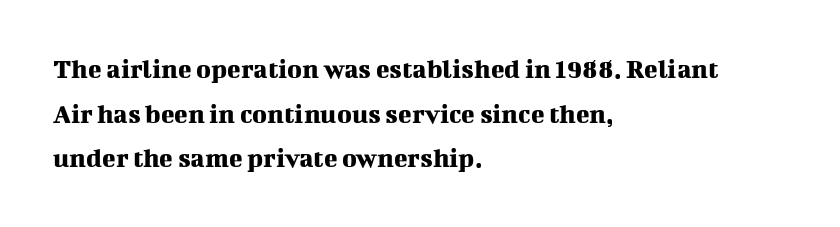
The image shows 28 px serif type, upright; set left-aligned, normal line spacing (1.59x), normal letter spacing, not underlined; medium stroke contrast and a medium x-height.
